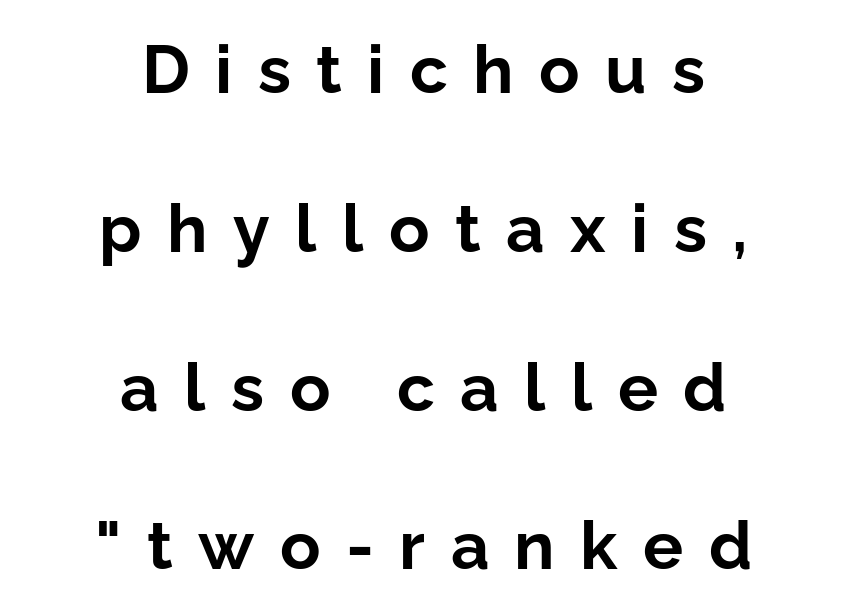
Q: Is the text bold? A: Yes.
Q: Is the text italic (slanted)? A: No, it is upright.
Q: Is the typeface a serif or a sans-serif typeface? A: Sans-serif.
Q: Is the text underlined? A: No.
Q: How is the paragraph aligned? A: Centered.
Q: Is the spacing between letters normal or unusually wide? A: Unusually wide.
Q: Is the spacing between lines tight, normal or loose? A: Loose.
Q: Width (condensed, normal, or wide)? A: Normal.
Q: Stroke contrast? A: Low.
Q: x-height? A: Medium.
Q: Monospaced? A: No.
